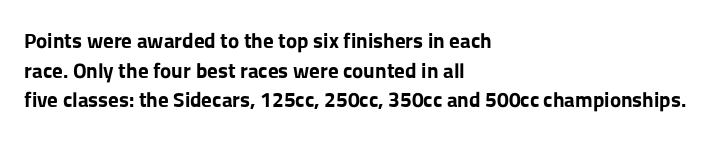
The vertical gap from one line to the next is medium. Beneath every word, the page is bare. Nothing unusual about the tracking: characters are spaced as the font intends. Its strokes are broad and dark, the hallmark of bold type. This sample uses an upright cut, with every glyph sitting square on the baseline. If you drew a ruler down the left edge, every line would touch it.
